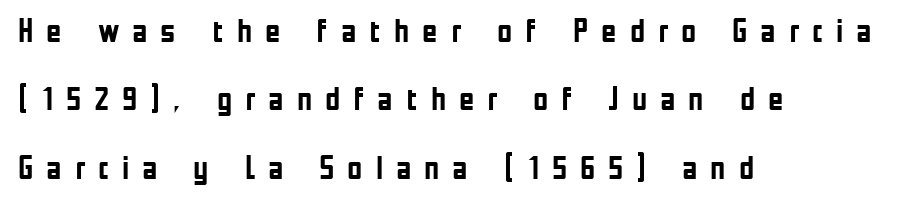
{"serif": "no", "italic": "no", "bold": "yes", "weight": "semibold", "width": "condensed", "stroke_contrast": "low", "x_height": "medium", "monospaced": "no", "underline": "no", "align": "left", "line_spacing": "loose", "line_spacing_ratio": 2.07, "letter_spacing": "wide", "letter_spacing_em": 0.39, "glyph_px": 33}
